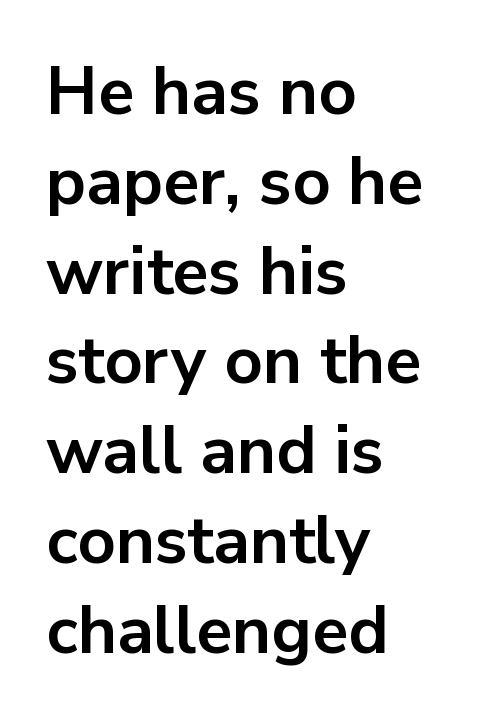
Grotesque or geometric, the face here clearly has no serifs. Nothing unusual about the tracking: characters are spaced as the font intends. A bare baseline throughout the passage. If you drew a ruler down the left edge, every line would touch it. When letters stand straight like this, we call the style roman or upright.
